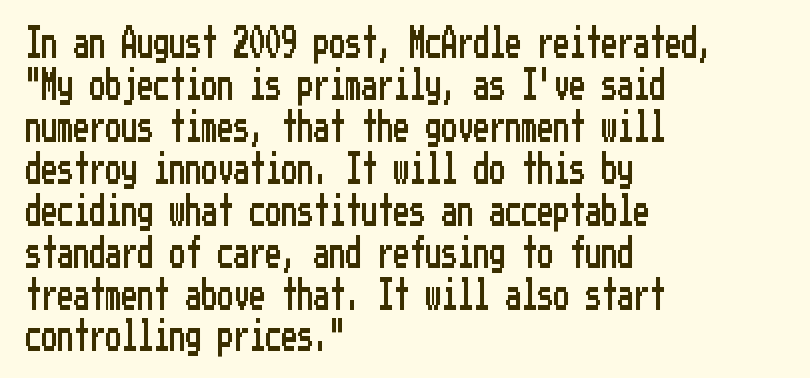
The image shows 32 px condensed sans-serif type, upright; set left-aligned, normal line spacing (1.31x), normal letter spacing, not underlined; low stroke contrast and a medium x-height.
